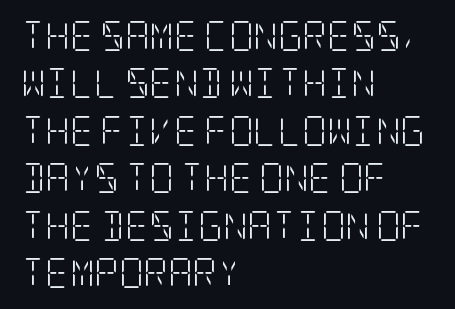
{"serif": "yes", "italic": "no", "bold": "no", "weight": "light", "width": "condensed", "stroke_contrast": "low", "x_height": "large", "underline": "no", "align": "left", "line_spacing": "normal", "line_spacing_ratio": 1.58, "letter_spacing": "normal", "letter_spacing_em": 0.0, "glyph_px": 30}
